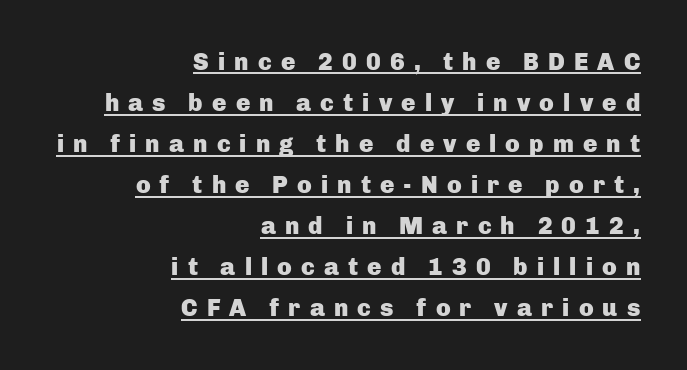
Q: Is the text bold? A: Yes.
Q: Is the text italic (slanted)? A: No, it is upright.
Q: Is the text underlined? A: Yes.
Q: How is the paragraph aligned? A: Right-aligned.
Q: Is the spacing between letters normal or unusually wide? A: Unusually wide.
